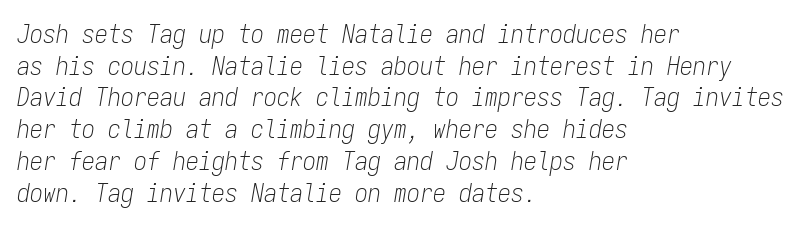
{"italic": "yes", "lean": "right", "slant_degrees": 9, "bold": "no", "underline": "no", "align": "left", "line_spacing_ratio": 1.22, "letter_spacing": "normal", "letter_spacing_em": 0.0, "glyph_px": 26}
